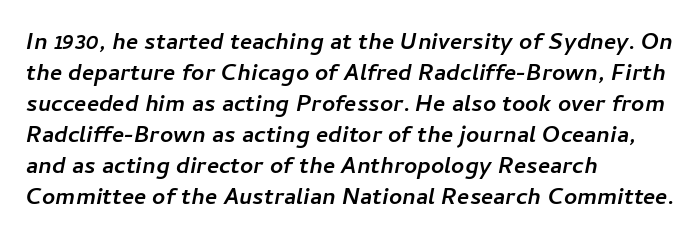
The image shows 23 px bold type, italic (leaning right); set left-aligned, normal line spacing (1.35x), normal letter spacing, not underlined.
